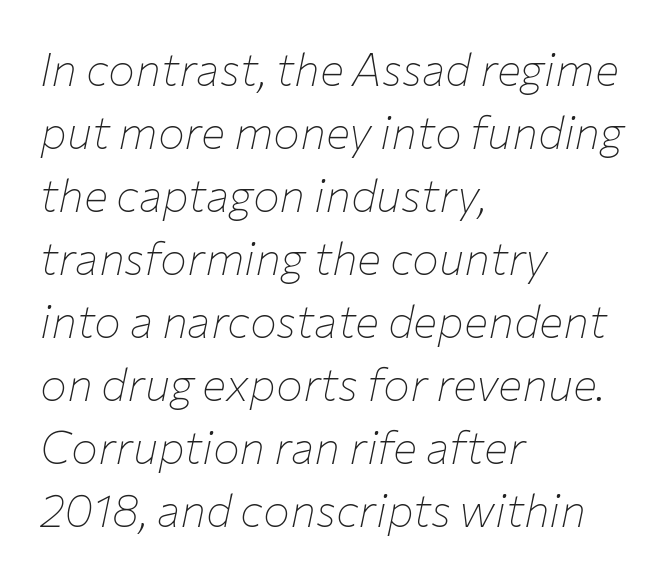
A quiet, ordinary-to-light weight characterises the typeface. The string is rendered with underlining switched off. The tracking reads as untouched default to a designer's eye. A typesetter would mark this as italic. Each line starts at the same left margin while the right side varies. The rows are spaced the way most documents space them.
